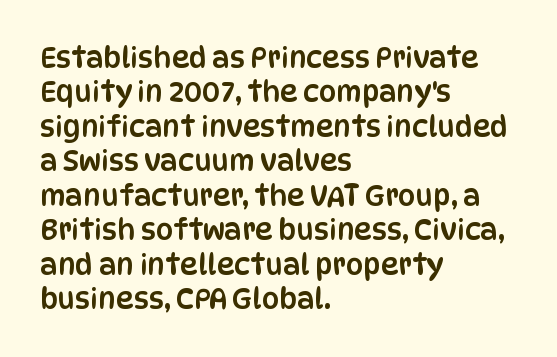
Q: Is the text italic (slanted)? A: No, it is upright.
Q: Is the typeface a serif or a sans-serif typeface? A: Sans-serif.
Q: Is the text underlined? A: No.
Q: How is the paragraph aligned? A: Left-aligned.
Q: Is the spacing between letters normal or unusually wide? A: Normal.
Q: Width (condensed, normal, or wide)? A: Condensed.
Q: Stroke contrast? A: Low.
Q: x-height? A: Large.
Q: Monospaced? A: No.
